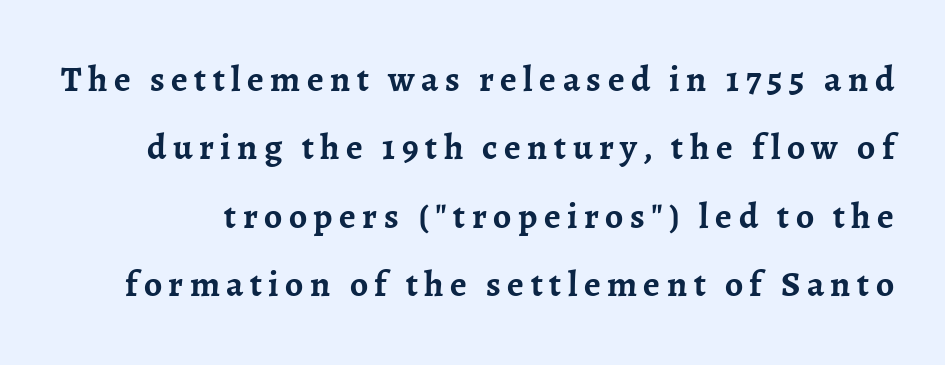
These words are printed bold, with thick strokes throughout. The strip under each line holds only bare page. You could fit nearly another row in the gap between these rows. Do the characters align in a grid? No, the font is proportional. Letterform terminals end in serifs throughout the passage.
